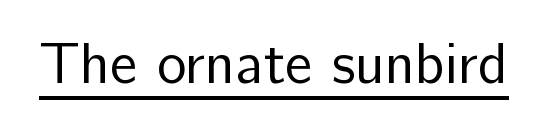
Q: Is the text bold? A: No.
Q: Is the text italic (slanted)? A: No, it is upright.
Q: Is the typeface a serif or a sans-serif typeface? A: Sans-serif.
Q: Is the text underlined? A: Yes.
Q: Is the spacing between letters normal or unusually wide? A: Normal.
Q: Width (condensed, normal, or wide)? A: Normal.
Q: Stroke contrast? A: Low.
Q: x-height? A: Medium.
Q: Monospaced? A: No.
